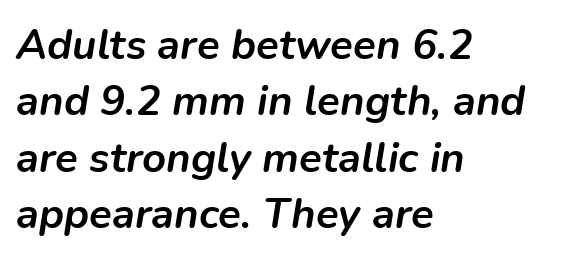
{"italic": "yes", "lean": "right", "slant_degrees": 9, "bold": "yes", "weight": "semibold", "width": "normal", "stroke_contrast": "low", "x_height": "medium", "monospaced": "no", "underline": "no", "align": "left", "line_spacing": "normal", "line_spacing_ratio": 1.34, "letter_spacing": "normal", "letter_spacing_em": 0.0, "glyph_px": 42}
